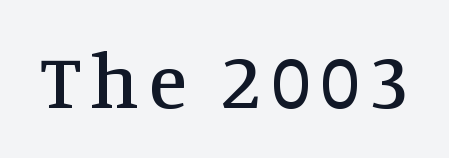
{"serif": "yes", "italic": "no", "width": "normal", "stroke_contrast": "medium", "x_height": "large", "monospaced": "no", "underline": "no", "glyph_px": 78}
